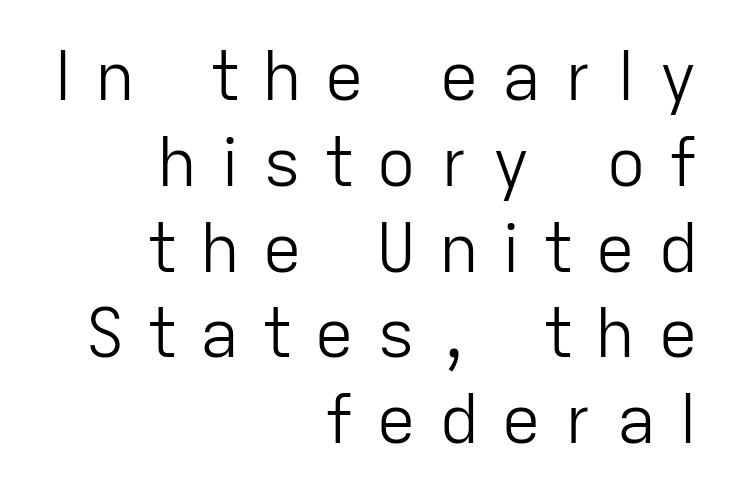
The image shows 67 px light sans-serif type, upright; set right-aligned, normal line spacing (1.28x), unusually wide letter spacing (+0.33 em), not underlined; low stroke contrast and a medium x-height.
